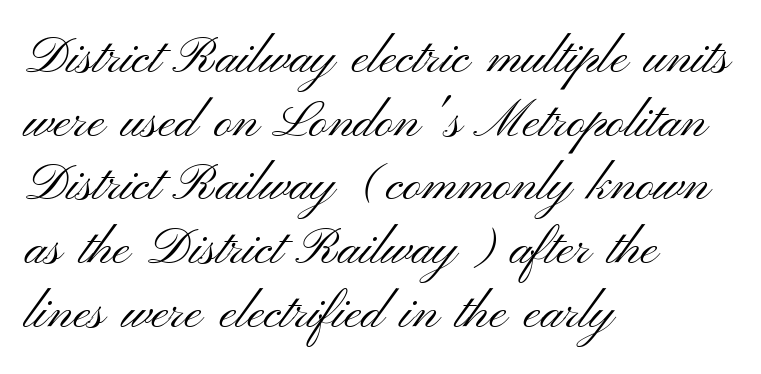
Spacing between characters is what you'd get straight out of the box. I'd call this a sans setting — the letters go barefoot. The gap between lines stays unmarked. Leading matches the norm, producing a regular column. Stem width sits at or under what a default text font uses.
